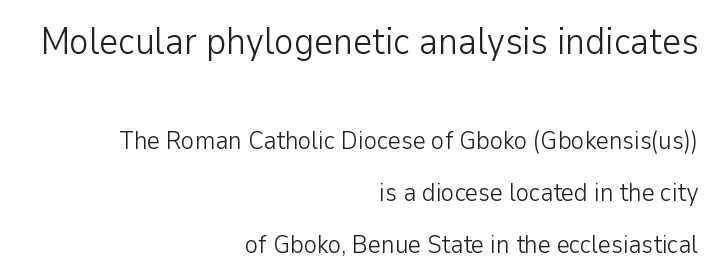
Horizontally, the lines are justified to the trailing edge only. The earlier block is typeset at a bigger size than the later block. This rendering leaves character spacing at its baseline value. Is this a sans? Yes — the strokes have no serifs. Type without underlining. Stroke thickness stays within the range of a standard reading face or lighter.
